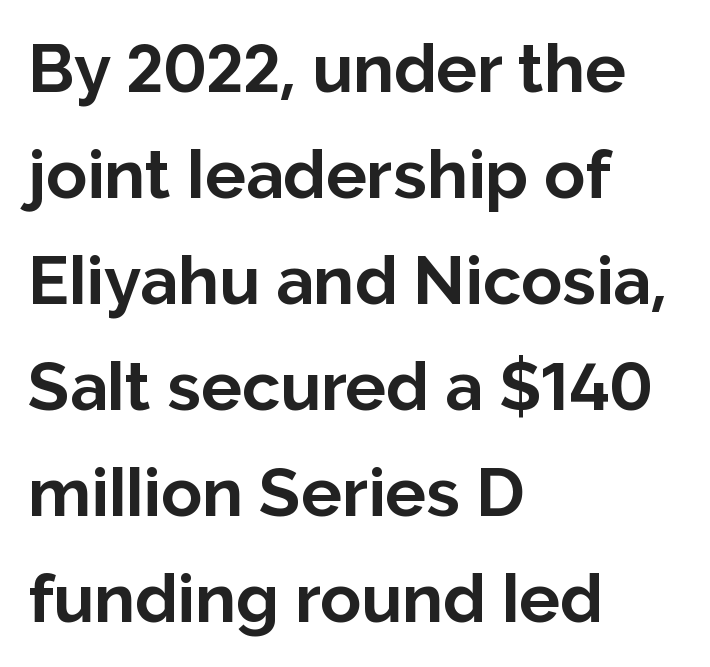
{"serif": "no", "italic": "no", "bold": "yes", "weight": "bold", "width": "normal", "stroke_contrast": "low", "x_height": "medium", "monospaced": "no", "underline": "no", "align": "left", "line_spacing": "normal", "line_spacing_ratio": 1.56, "letter_spacing": "normal", "letter_spacing_em": 0.0, "glyph_px": 68}
